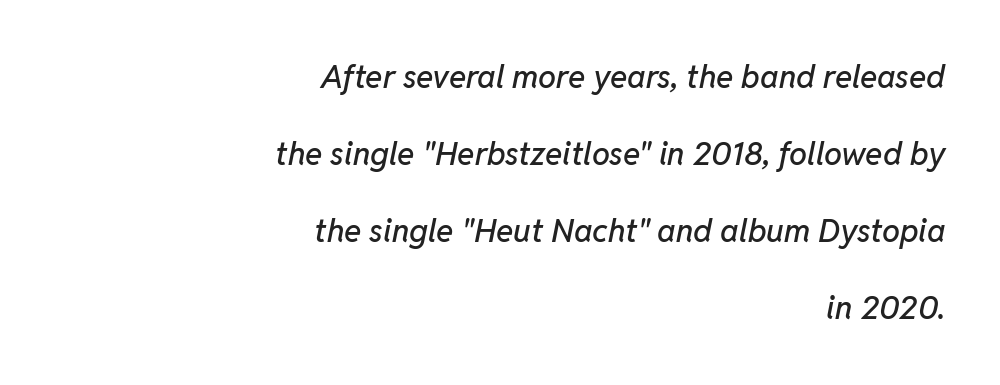
Q: Is the text italic (slanted)? A: Yes, it leans right by about 11 degrees.
Q: Is the text underlined? A: No.
Q: How is the paragraph aligned? A: Right-aligned.
Q: Is the spacing between letters normal or unusually wide? A: Normal.
Q: Is the spacing between lines tight, normal or loose? A: Loose.
Q: Width (condensed, normal, or wide)? A: Normal.
Q: Stroke contrast? A: Low.
Q: x-height? A: Medium.
Q: Monospaced? A: No.
